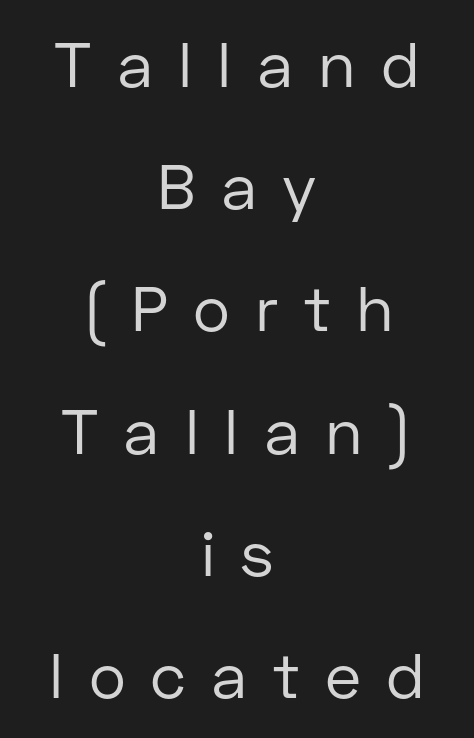
Q: Is the text bold? A: No.
Q: Is the text italic (slanted)? A: No, it is upright.
Q: Is the typeface a serif or a sans-serif typeface? A: Sans-serif.
Q: Is the text underlined? A: No.
Q: How is the paragraph aligned? A: Centered.
Q: Is the spacing between letters normal or unusually wide? A: Unusually wide.
Q: Is the spacing between lines tight, normal or loose? A: Loose.
Q: Width (condensed, normal, or wide)? A: Normal.
Q: Stroke contrast? A: Low.
Q: x-height? A: Medium.
Q: Monospaced? A: No.
